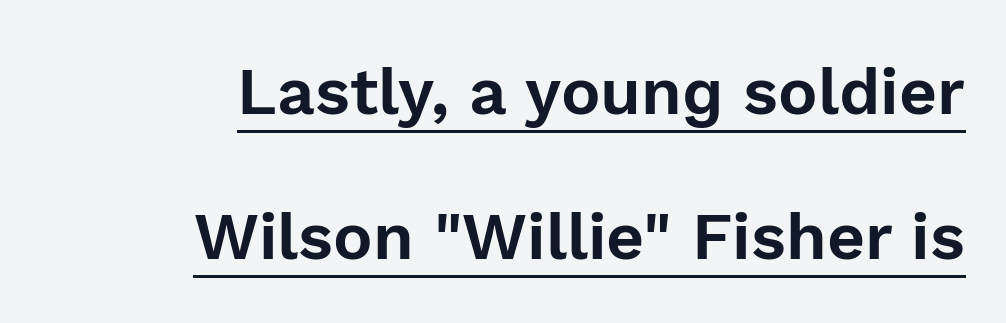
The image shows 66 px sans-serif type, upright; set right-aligned, loose line spacing (2.19x), normal letter spacing, underlined; a medium x-height.
